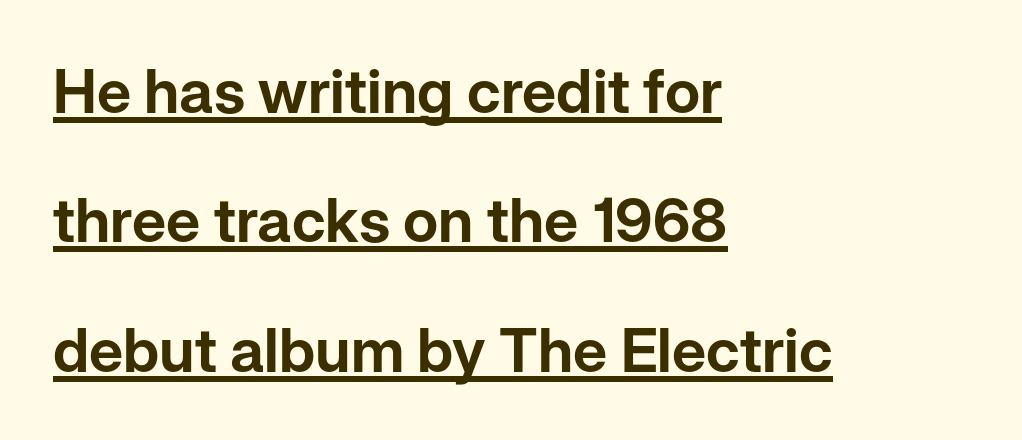
The image shows 61 px sans-serif type, upright; set left-aligned, loose line spacing (2.12x), normal letter spacing, underlined; low stroke contrast and a medium x-height.
